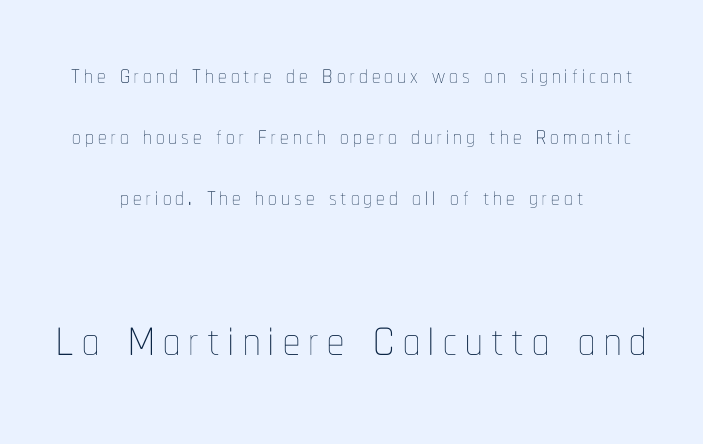
The image shows 68 px thin, condensed type, upright; set line spacing 1.79x, not underlined; the second (bottom) block is 2.0x larger; low stroke contrast and a medium x-height.
